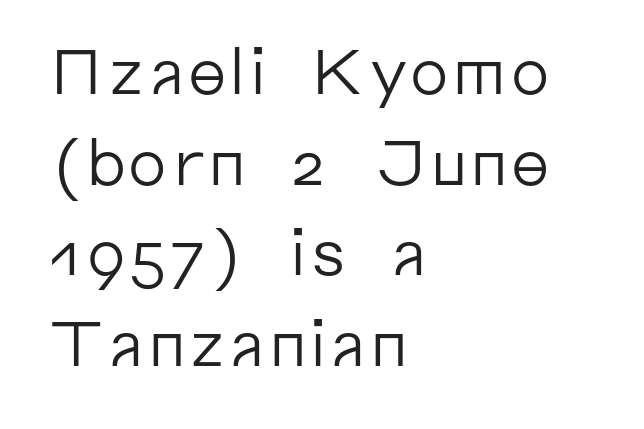
The image shows 63 px regular-weight sans-serif type, upright; set left-aligned, normal line spacing (1.44x), normal letter spacing, not underlined; low stroke contrast and a medium x-height.
